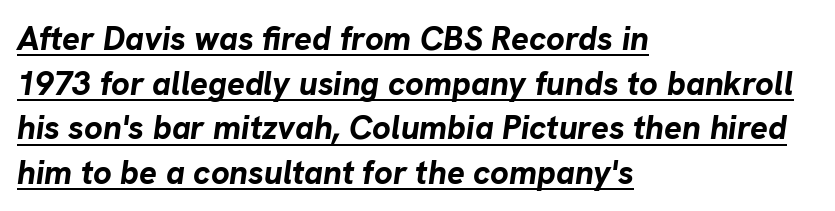
Q: Is the text bold? A: Yes.
Q: Is the text italic (slanted)? A: Yes, it leans right by about 8 degrees.
Q: Is the text underlined? A: Yes.
Q: How is the paragraph aligned? A: Left-aligned.
Q: Is the spacing between letters normal or unusually wide? A: Normal.
Q: Is the spacing between lines tight, normal or loose? A: Normal.
Q: Width (condensed, normal, or wide)? A: Normal.
Q: Stroke contrast? A: Low.
Q: x-height? A: Medium.
Q: Monospaced? A: No.
